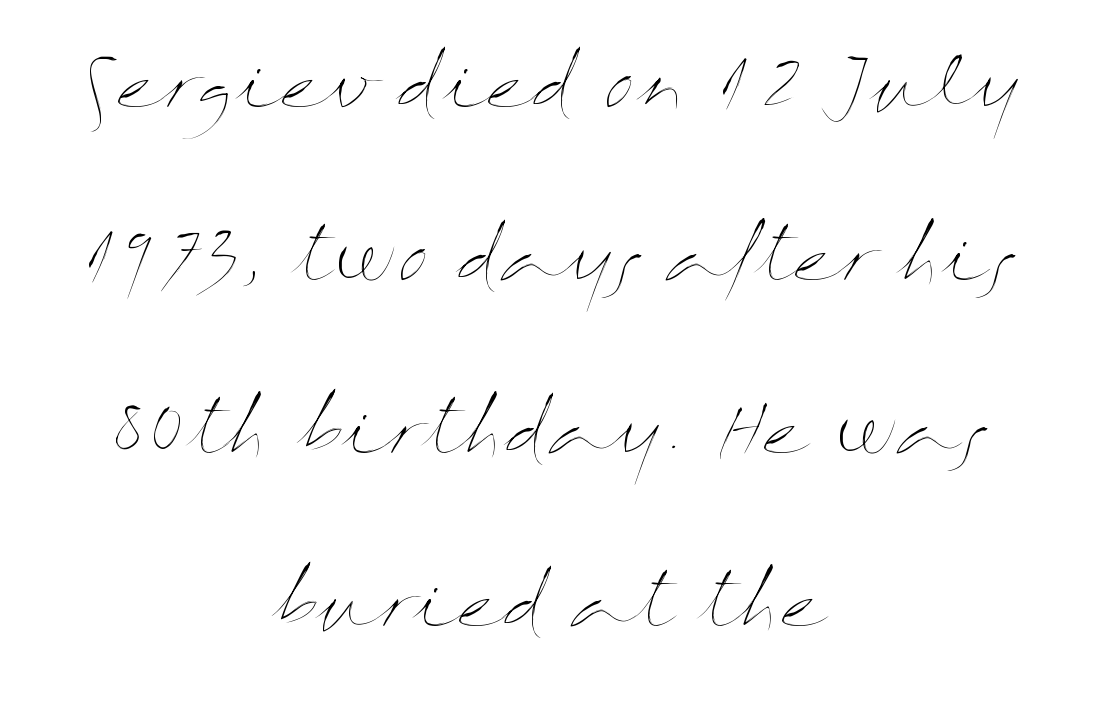
The passage shown is not underscored anywhere. Is this a fixed-width face? No — the glyphs have proportional, varying widths. Students, observe: this is what heavily led, spacious text looks like. Is the letter spacing exaggerated? No — it looks like the ordinary default. If you folded the block vertically in half, each line would mirror itself in length.
